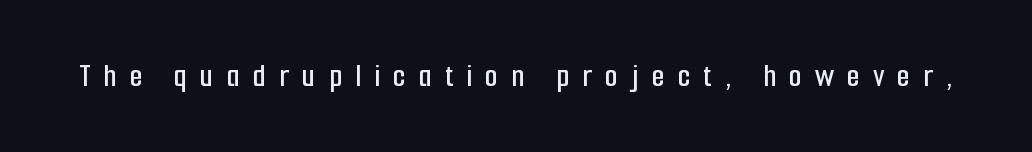
Italic? Not at all — the glyphs are vertical. The passage shown is typed in a proportional face where columns would drift. Caption: expanded tracking, letters set apart. Are there feet on the stems? There aren't — it's a sans. Quick note: underline off.
